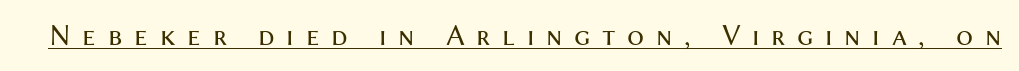
The image shows 30 px regular-weight sans-serif type, upright; set unusually wide letter spacing (+0.39 em), underlined; medium stroke contrast and a medium x-height.
